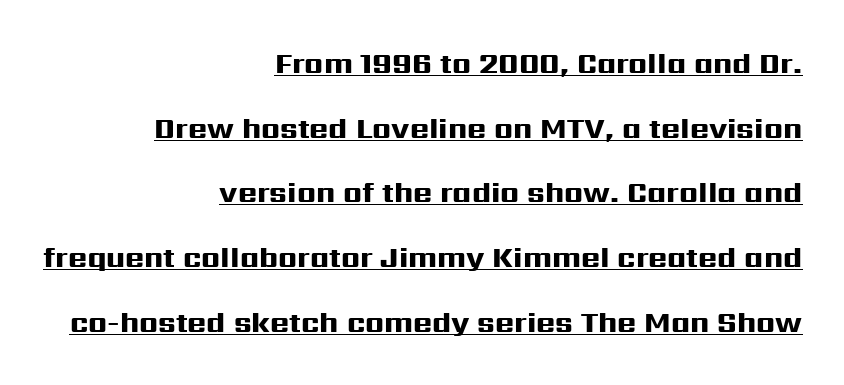
Q: Is the text bold? A: Yes.
Q: Is the text italic (slanted)? A: No, it is upright.
Q: Is the typeface a serif or a sans-serif typeface? A: Sans-serif.
Q: Is the text underlined? A: Yes.
Q: How is the paragraph aligned? A: Right-aligned.
Q: Is the spacing between letters normal or unusually wide? A: Normal.
Q: Is the spacing between lines tight, normal or loose? A: Loose.
Q: Width (condensed, normal, or wide)? A: Wide.
Q: Stroke contrast? A: High.
Q: x-height? A: Medium.
Q: Monospaced? A: No.
